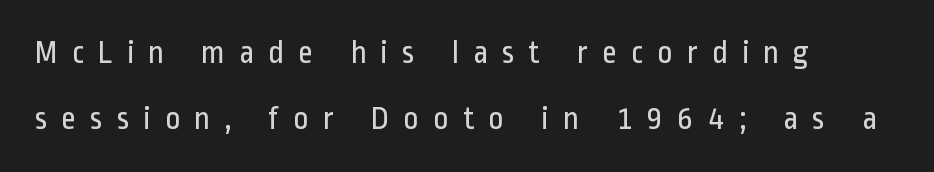
Compared with typical body copy, the letter spacing here is much looser. The face looks like a standard text weight, possibly lighter. Quick note: not italic, upright. Each letter keeps its own natural width here, so spacing adapts to shape. A great deal of white space separates one row of letters from the next. The passage is arranged the way most books set body copy — flush left.
